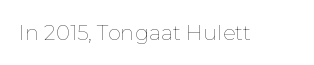
Q: Is the text bold? A: No.
Q: Is the text italic (slanted)? A: No, it is upright.
Q: Is the text underlined? A: No.
Q: Is the spacing between letters normal or unusually wide? A: Normal.
